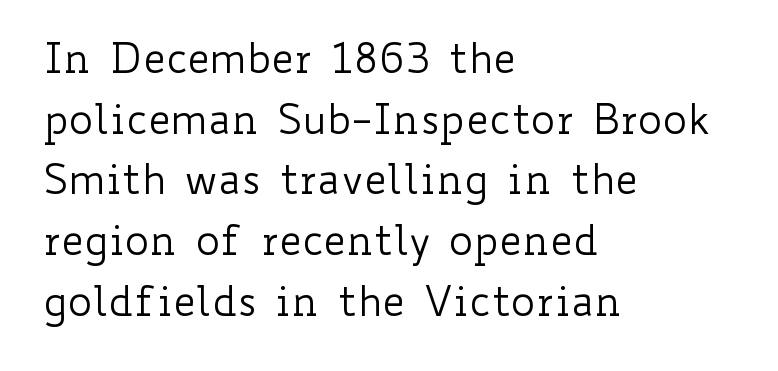
The letters advance in unequal steps, a hallmark of proportional type. The passage shown is not bold in any degree. Italic: no, the glyphs are upright roman. Evenly set lines give the paragraph a standard silhouette. Each row of text sits above clean, open space. Notice how the passage keeps a crisp vertical edge on the left only.
